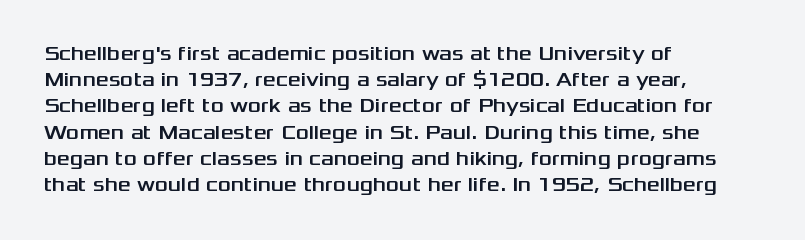
The image shows 20 px text type, upright; set left-aligned, normal line spacing (1.31x), normal letter spacing, not underlined.
